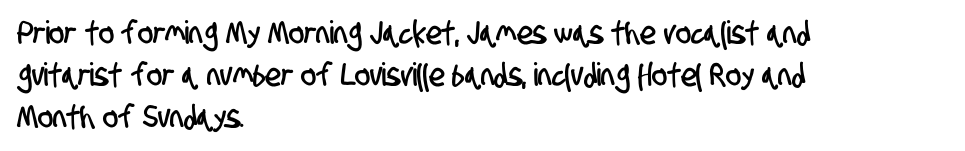
{"serif": "no", "width": "condensed", "stroke_contrast": "low", "x_height": "large", "monospaced": "no", "underline": "no", "align": "left", "line_spacing": "normal", "line_spacing_ratio": 1.31, "letter_spacing": "normal", "letter_spacing_em": 0.0, "glyph_px": 32}
